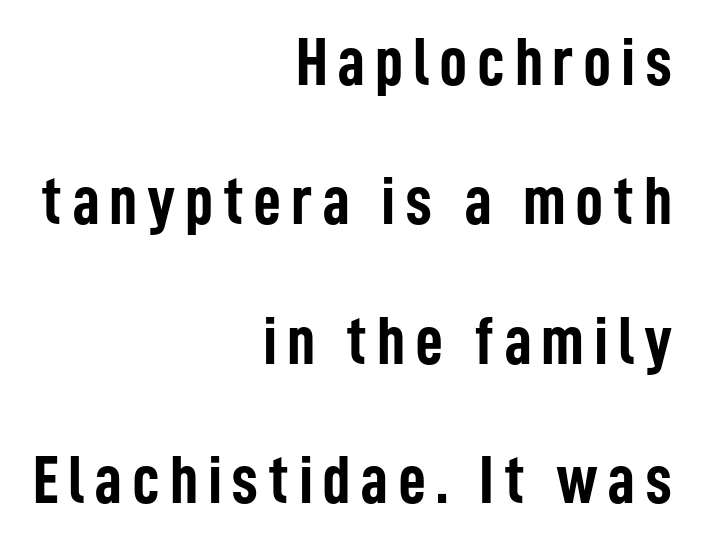
Q: Is the text bold? A: Yes.
Q: Is the text italic (slanted)? A: No, it is upright.
Q: Is the typeface a serif or a sans-serif typeface? A: Sans-serif.
Q: Is the text underlined? A: No.
Q: How is the paragraph aligned? A: Right-aligned.
Q: Is the spacing between lines tight, normal or loose? A: Loose.
Q: Width (condensed, normal, or wide)? A: Condensed.
Q: Stroke contrast? A: Low.
Q: x-height? A: Medium.
Q: Monospaced? A: No.
